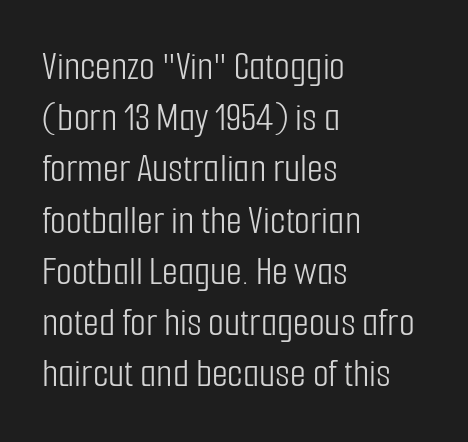
The image shows 41 px light, condensed sans-serif type, upright; set left-aligned, normal line spacing (1.25x), normal letter spacing, not underlined; low stroke contrast and a medium x-height.
